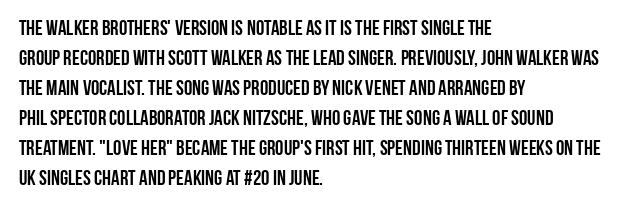
The image shows 21 px text type, upright; set left-aligned, normal line spacing (1.43x), normal letter spacing, not underlined.
